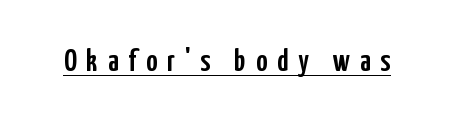
Posture: upright roman. Is the letter spacing exaggerated? Yes — the characters are pushed far apart. Looks like regular typesetting: each glyph gets only the width it needs. The rendered words wear a rule along their underside. Grotesque or geometric, the face here clearly has no serifs.
